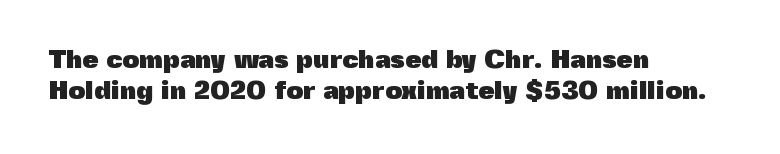
Q: Is the text bold? A: Yes.
Q: Is the text italic (slanted)? A: No, it is upright.
Q: Is the text underlined? A: No.
Q: How is the paragraph aligned? A: Left-aligned.
Q: Is the spacing between letters normal or unusually wide? A: Normal.
